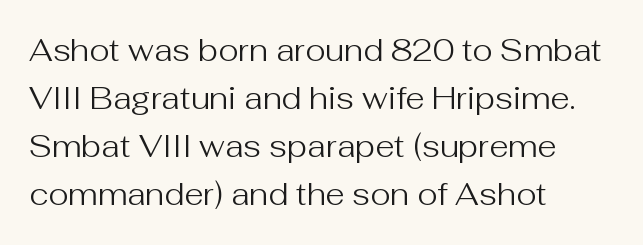
Q: Is the text bold? A: No.
Q: Is the text italic (slanted)? A: No, it is upright.
Q: Is the typeface a serif or a sans-serif typeface? A: Sans-serif.
Q: Is the text underlined? A: No.
Q: How is the paragraph aligned? A: Left-aligned.
Q: Is the spacing between letters normal or unusually wide? A: Normal.
Q: Is the spacing between lines tight, normal or loose? A: Normal.
Q: Width (condensed, normal, or wide)? A: Normal.
Q: Stroke contrast? A: Medium.
Q: x-height? A: Medium.
Q: Monospaced? A: No.
